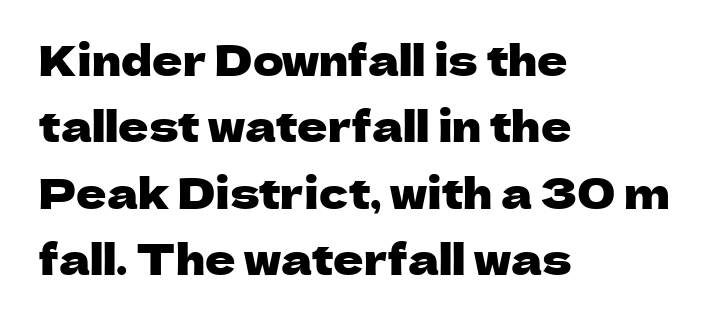
{"serif": "no", "italic": "no", "width": "normal", "stroke_contrast": "low", "x_height": "medium", "monospaced": "no", "underline": "no", "align": "left", "line_spacing": "normal", "line_spacing_ratio": 1.58, "letter_spacing": "normal", "letter_spacing_em": 0.0, "glyph_px": 42}
